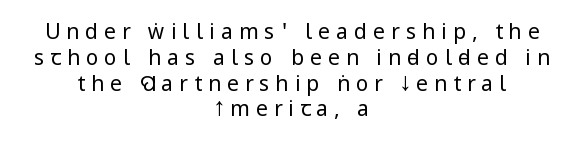
Q: Is the text bold? A: No.
Q: Is the text italic (slanted)? A: No, it is upright.
Q: Is the text underlined? A: No.
Q: How is the paragraph aligned? A: Centered.
Q: Is the spacing between letters normal or unusually wide? A: Unusually wide.
